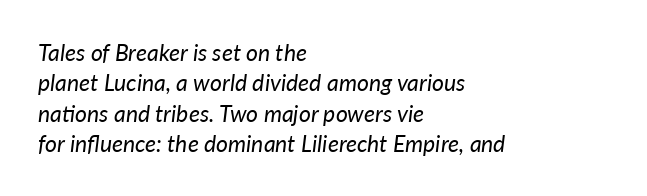
Standard letterfit; no display-style spreading of the glyphs. The text block is weighted toward the left margin, trailing off unevenly rightward. Does the leading feel generous? No, just average. Each row of text sits above clean, open space. You can tell it's italic because the verticals aren't actually vertical.
